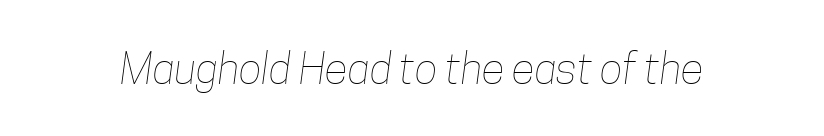
Q: Is the text bold? A: No.
Q: Is the text underlined? A: No.
Q: Is the spacing between letters normal or unusually wide? A: Normal.
Q: Width (condensed, normal, or wide)? A: Condensed.
Q: Stroke contrast? A: Low.
Q: x-height? A: Medium.
Q: Monospaced? A: No.
